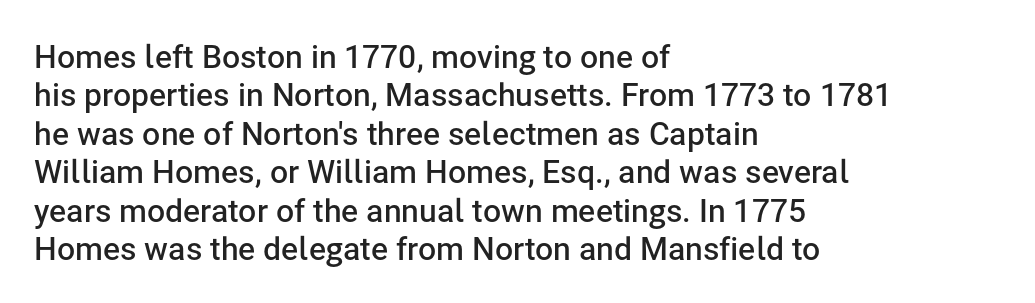
Check under the words: just untouched page. Unlike a traditional serif, this face leaves its strokes unadorned. Character widths vary here, with narrow letters taking less room than wide ones. Summary of weight: moderately heavy, a semibold. Italic? Not at all — the glyphs are vertical. If you drew a ruler down the left edge, every line would touch it.
